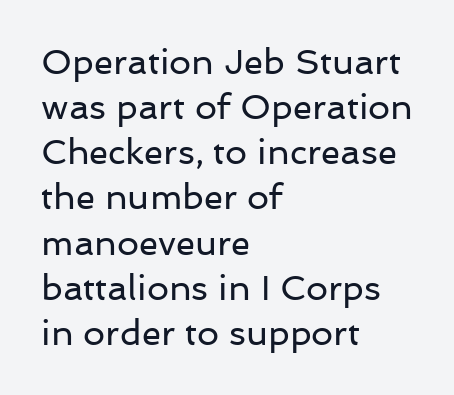
{"serif": "no", "italic": "no", "bold": "no", "weight": "regular", "width": "normal", "stroke_contrast": "low", "x_height": "medium", "monospaced": "no", "underline": "no", "align": "left", "line_spacing": "normal", "line_spacing_ratio": 1.29, "letter_spacing": "normal", "letter_spacing_em": 0.0, "glyph_px": 35}
